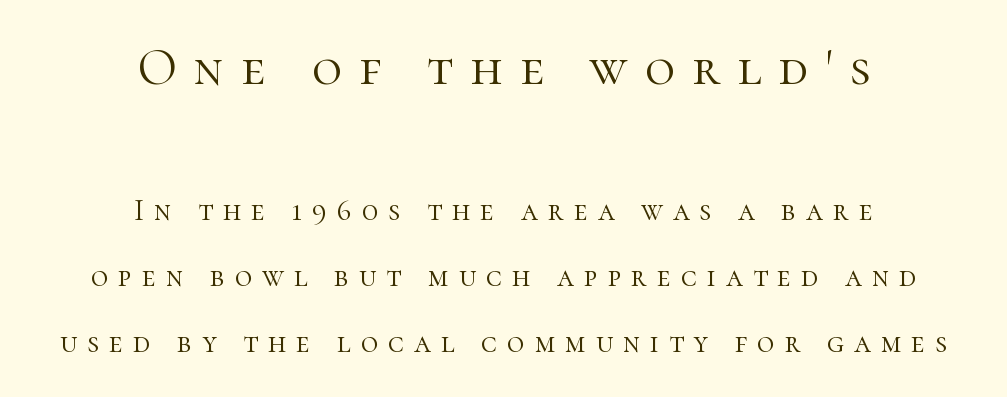
No letter is thick-stroked: the sample isn't bold. Line spacing here is loose. Anything drawn beneath the words? Only blank space. Look at the glyph heights: the upper group is clearly the bigger setting. Is this a sans? No — the strokes have serifs.
